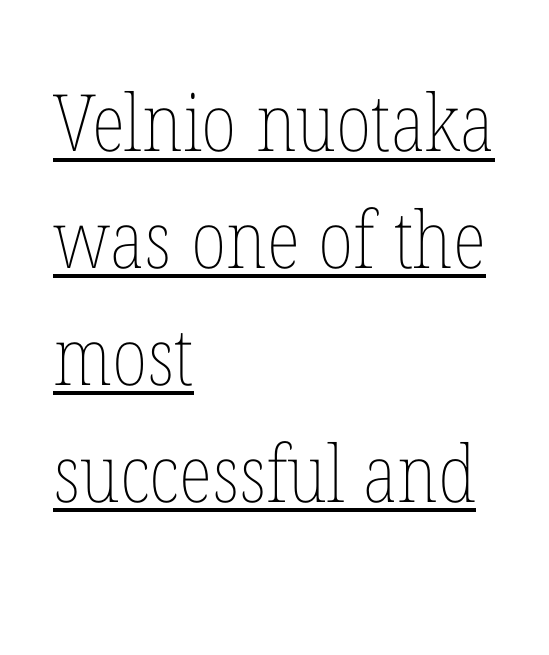
Q: Is the text bold? A: No.
Q: Is the text italic (slanted)? A: No, it is upright.
Q: Is the text underlined? A: Yes.
Q: How is the paragraph aligned? A: Left-aligned.
Q: Is the spacing between letters normal or unusually wide? A: Normal.
Q: Is the spacing between lines tight, normal or loose? A: Normal.
Q: Width (condensed, normal, or wide)? A: Condensed.
Q: Stroke contrast? A: Low.
Q: x-height? A: Medium.
Q: Monospaced? A: No.
